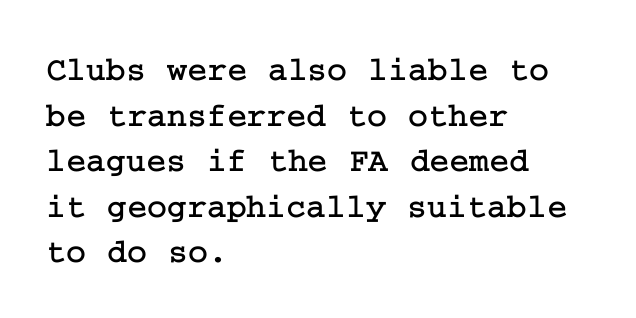
The image shows 34 px serif type, upright; set left-aligned, normal line spacing (1.34x), normal letter spacing, not underlined; low stroke contrast and a medium x-height.
